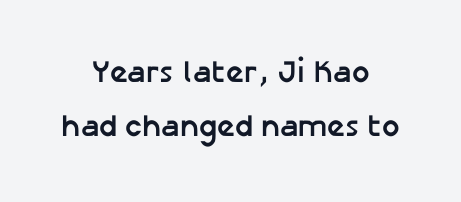
{"serif": "no", "italic": "no", "bold": "yes", "weight": "semibold", "width": "normal", "stroke_contrast": "low", "x_height": "medium", "monospaced": "no", "underline": "no", "align": "center", "line_spacing_ratio": 1.73, "letter_spacing": "normal", "letter_spacing_em": 0.0, "glyph_px": 31}
